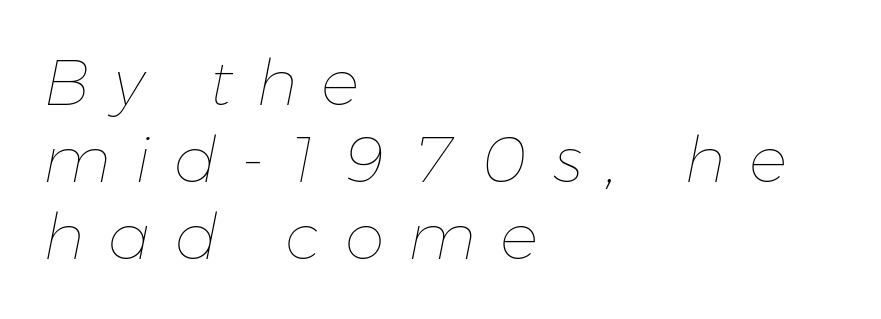
The image shows 64 px thin type, italic (leaning right); set left-aligned, line spacing 1.2x, unusually wide letter spacing (+0.37 em), not underlined; low stroke contrast and a medium x-height.
